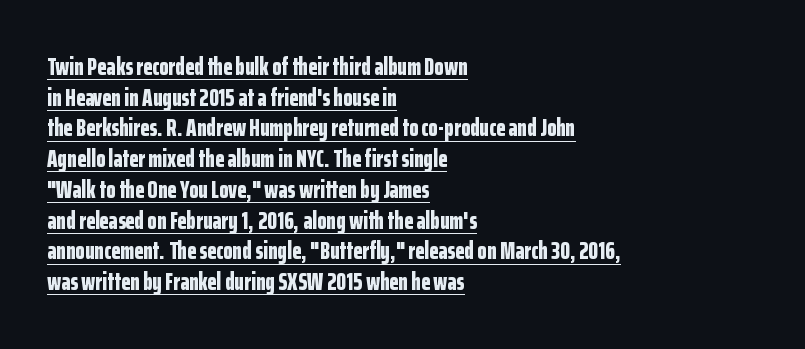
The image shows 24 px bold type, upright; set left-aligned, normal line spacing (1.28x), normal letter spacing, underlined.
